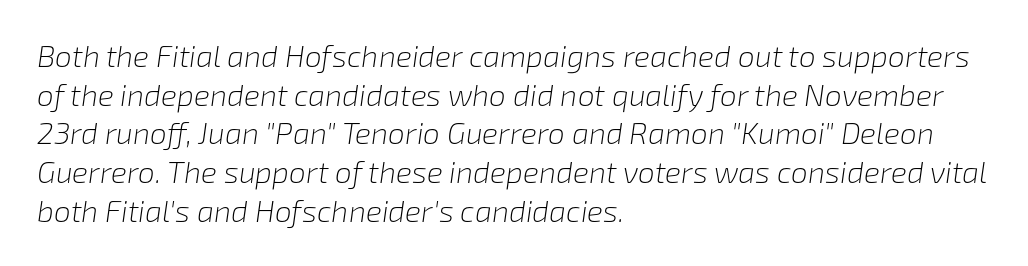
{"italic": "yes", "lean": "right", "slant_degrees": 8, "bold": "no", "weight": "light", "width": "normal", "stroke_contrast": "low", "x_height": "medium", "monospaced": "no", "underline": "no", "align": "left", "line_spacing": "normal", "line_spacing_ratio": 1.29, "letter_spacing": "normal", "letter_spacing_em": 0.0, "glyph_px": 30}
